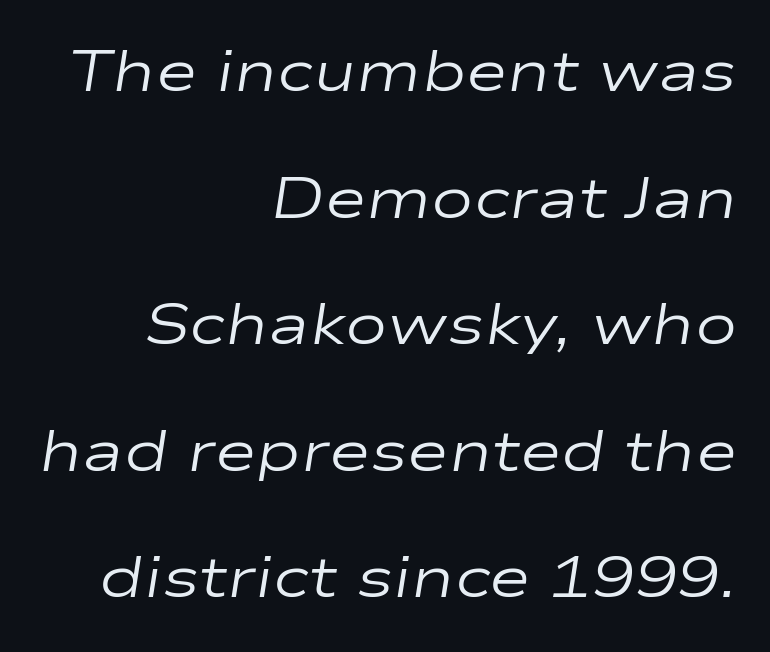
Regarding leading, the lines here are spaced well apart. Notice how the passage keeps a crisp vertical edge on the right only. Any mark beneath the type? The region is blank. Bold? No — there's no thickening of the strokes. Standard letterfit; no display-style spreading of the glyphs.
